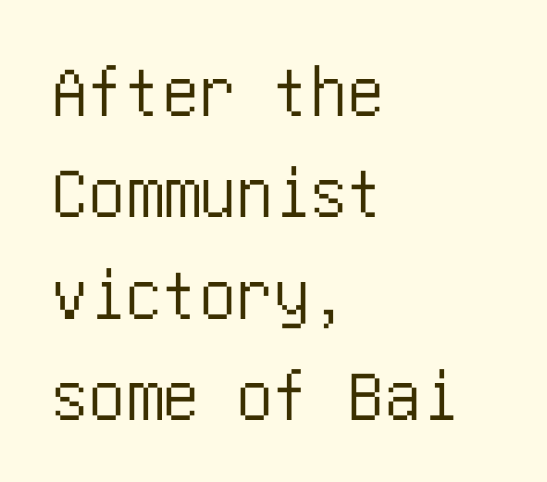
Clear beneath every line of the passage. A typesetter would call this leading conventional body-copy spacing. Font category for this specimen: sans-serif. These lines stack with their left ends in a neat column.
